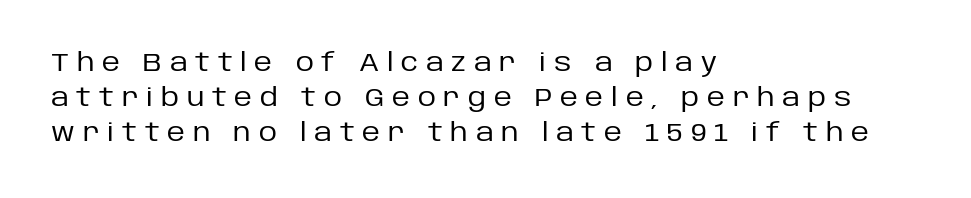
{"italic": "no", "bold": "no", "underline": "no", "align": "left", "line_spacing": "normal", "line_spacing_ratio": 1.4, "letter_spacing": "wide", "letter_spacing_em": 0.31, "glyph_px": 25}
